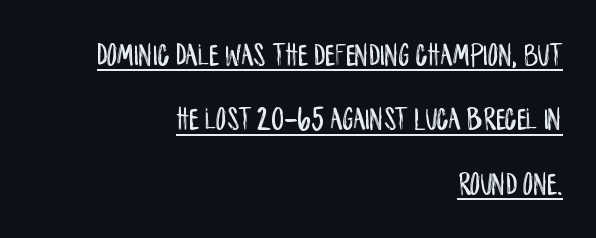
{"serif": "no", "italic": "no", "width": "condensed", "stroke_contrast": "low", "x_height": "large", "monospaced": "no", "underline": "yes", "align": "right", "line_spacing": "loose", "line_spacing_ratio": 1.95, "letter_spacing": "normal", "letter_spacing_em": 0.0, "glyph_px": 33}
